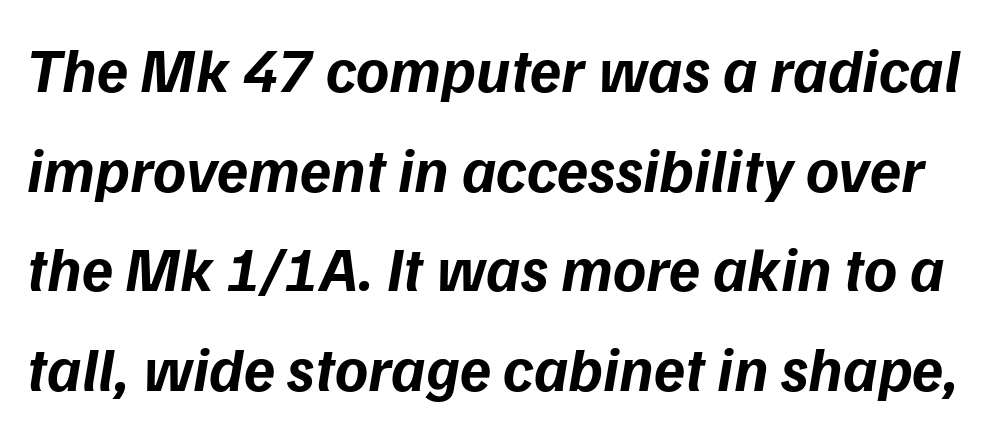
The image shows 63 px bold type, italic (leaning right); set normal line spacing (1.58x), normal letter spacing, not underlined; low stroke contrast and a medium x-height.
